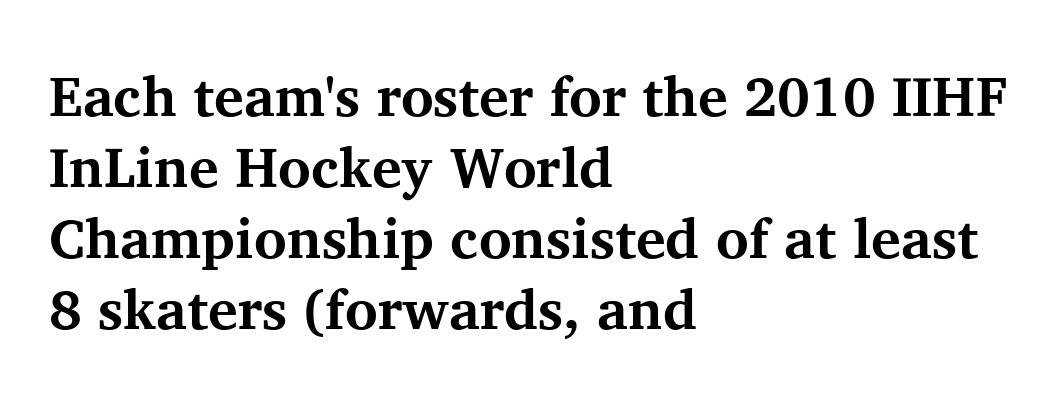
{"serif": "yes", "italic": "no", "bold": "yes", "weight": "bold", "width": "normal", "stroke_contrast": "medium", "x_height": "medium", "monospaced": "no", "underline": "no", "align": "left", "line_spacing": "normal", "line_spacing_ratio": 1.27, "letter_spacing": "normal", "letter_spacing_em": 0.0, "glyph_px": 56}
